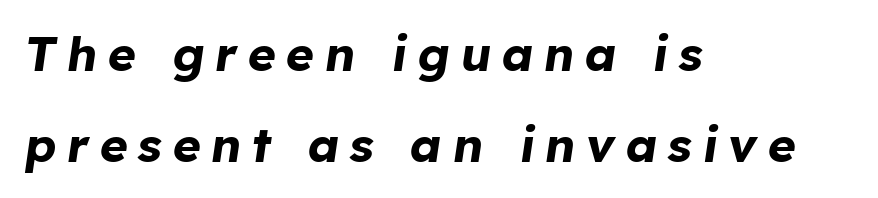
The image shows 48 px bold type, italic (leaning right); set left-aligned, loose line spacing (1.9x), unusually wide letter spacing (+0.22 em), not underlined; low stroke contrast and a medium x-height.
